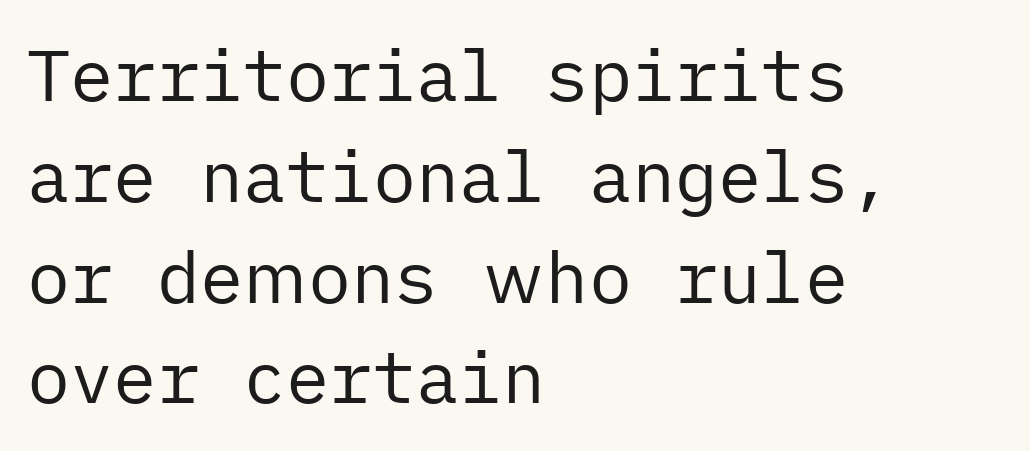
The image shows 72 px regular-weight sans-serif type, upright; set left-aligned, normal line spacing (1.4x), normal letter spacing, not underlined; low stroke contrast and a medium x-height.
